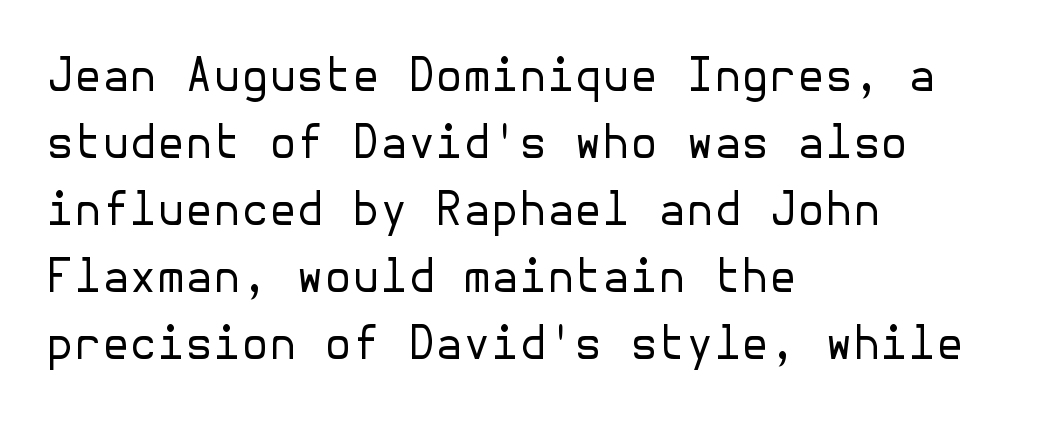
{"serif": "no", "italic": "no", "bold": "no", "weight": "regular", "width": "normal", "stroke_contrast": "low", "x_height": "medium", "underline": "no", "align": "left", "line_spacing": "normal", "line_spacing_ratio": 1.49, "letter_spacing": "normal", "letter_spacing_em": 0.0, "glyph_px": 45}
